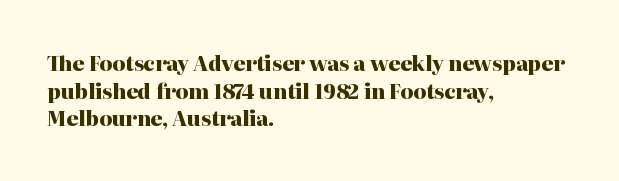
Q: Is the text bold? A: Yes.
Q: Is the text italic (slanted)? A: No, it is upright.
Q: Is the text underlined? A: No.
Q: How is the paragraph aligned? A: Left-aligned.
Q: Is the spacing between letters normal or unusually wide? A: Normal.
Q: Is the spacing between lines tight, normal or loose? A: Normal.
